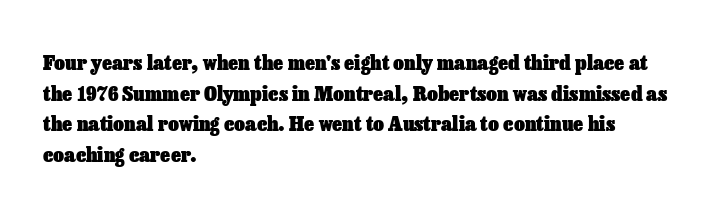
{"italic": "no", "bold": "yes", "underline": "no", "align": "left", "line_spacing": "normal", "line_spacing_ratio": 1.46, "letter_spacing": "normal", "letter_spacing_em": 0.0, "glyph_px": 21}
